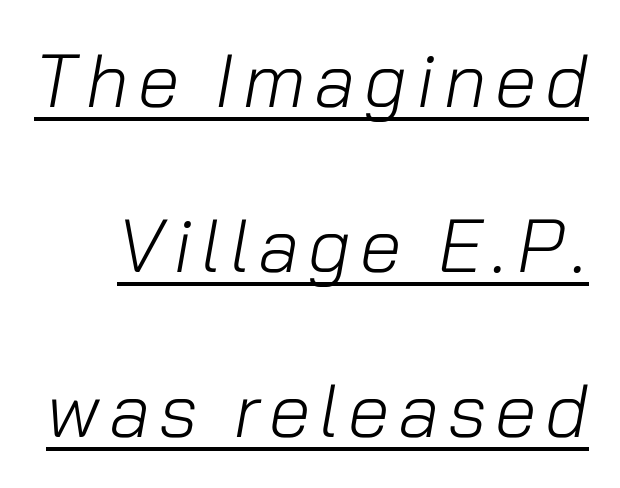
The image shows 75 px light type, italic (leaning right); set loose line spacing (2.2x), underlined; low stroke contrast and a medium x-height.
